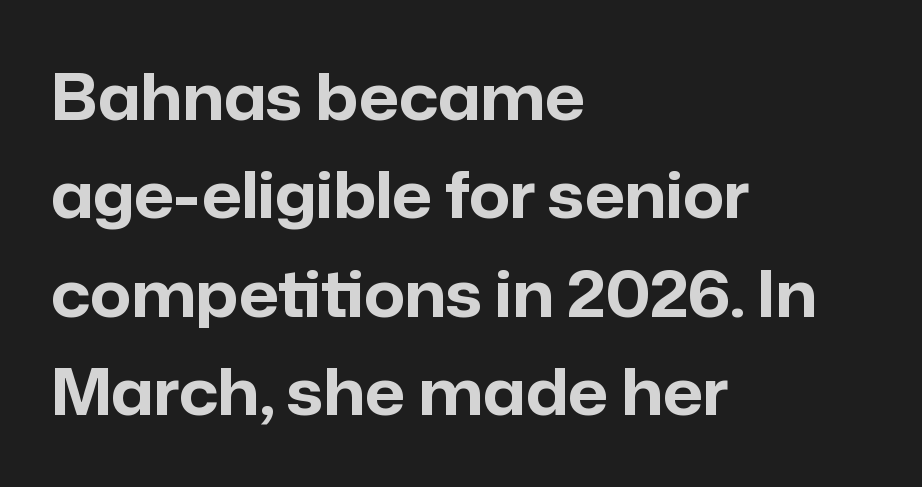
Q: Is the text bold? A: Yes.
Q: Is the text italic (slanted)? A: No, it is upright.
Q: Is the typeface a serif or a sans-serif typeface? A: Sans-serif.
Q: Is the text underlined? A: No.
Q: How is the paragraph aligned? A: Left-aligned.
Q: Is the spacing between letters normal or unusually wide? A: Normal.
Q: Is the spacing between lines tight, normal or loose? A: Normal.
Q: Width (condensed, normal, or wide)? A: Normal.
Q: Stroke contrast? A: Low.
Q: x-height? A: Medium.
Q: Monospaced? A: No.
